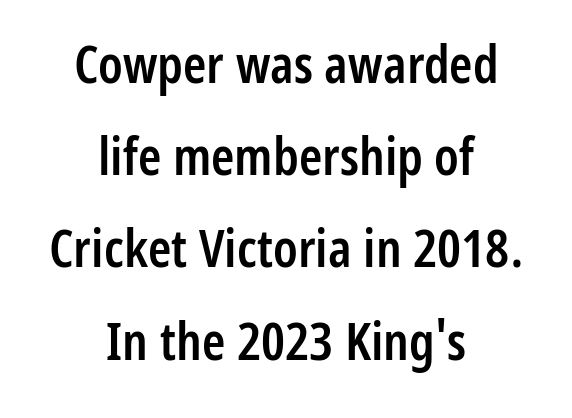
Q: Is the text bold? A: Semi-bold.
Q: Is the text italic (slanted)? A: No, it is upright.
Q: Is the typeface a serif or a sans-serif typeface? A: Sans-serif.
Q: Is the text underlined? A: No.
Q: How is the paragraph aligned? A: Centered.
Q: Is the spacing between letters normal or unusually wide? A: Normal.
Q: Width (condensed, normal, or wide)? A: Condensed.
Q: Stroke contrast? A: Low.
Q: x-height? A: Medium.
Q: Monospaced? A: No.
